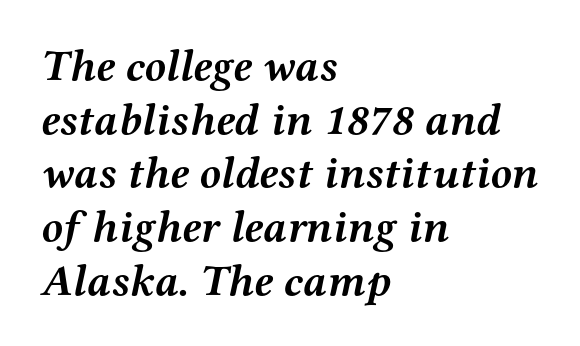
{"serif": "yes", "italic": "yes", "lean": "right", "slant_degrees": 12, "bold": "yes", "weight": "semibold", "width": "wide", "stroke_contrast": "medium", "x_height": "medium", "monospaced": "no", "underline": "no", "align": "left", "line_spacing_ratio": 1.22, "letter_spacing": "normal", "letter_spacing_em": 0.0, "glyph_px": 44}
